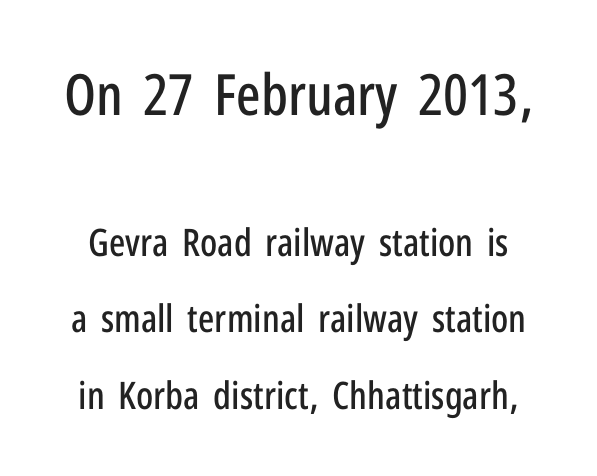
{"serif": "no", "italic": "no", "width": "condensed", "stroke_contrast": "low", "x_height": "medium", "monospaced": "no", "underline": "no", "line_spacing": "loose", "line_spacing_ratio": 2.02, "letter_spacing": "normal", "letter_spacing_em": 0.0, "larger_block": "first", "size_ratio": 1.5, "glyph_px": 57}
